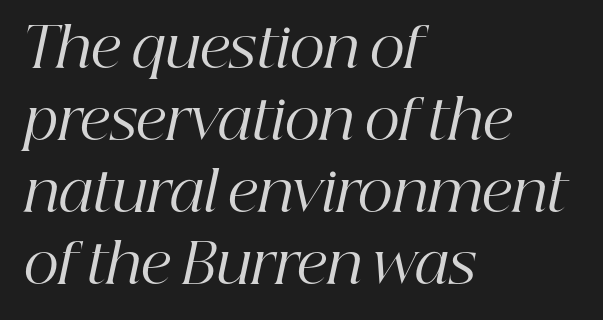
Q: Is the text bold? A: No.
Q: Is the text italic (slanted)? A: Yes, it leans right by about 12 degrees.
Q: Is the typeface a serif or a sans-serif typeface? A: Serif.
Q: Is the text underlined? A: No.
Q: How is the paragraph aligned? A: Left-aligned.
Q: Is the spacing between letters normal or unusually wide? A: Normal.
Q: Is the spacing between lines tight, normal or loose? A: Normal.
Q: Width (condensed, normal, or wide)? A: Normal.
Q: Stroke contrast? A: High.
Q: x-height? A: Medium.
Q: Monospaced? A: No.
